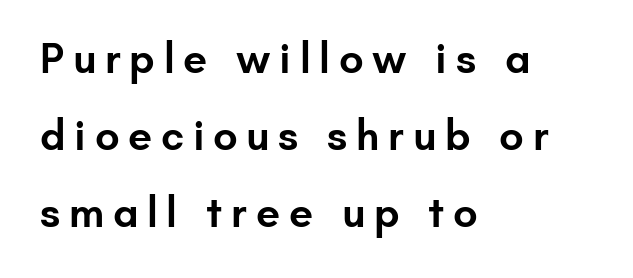
{"serif": "no", "italic": "no", "bold": "semi", "weight": "semibold", "width": "normal", "stroke_contrast": "low", "x_height": "small", "monospaced": "no", "underline": "no", "align": "left", "line_spacing_ratio": 1.79, "letter_spacing": "wide", "letter_spacing_em": 0.2, "glyph_px": 43}
